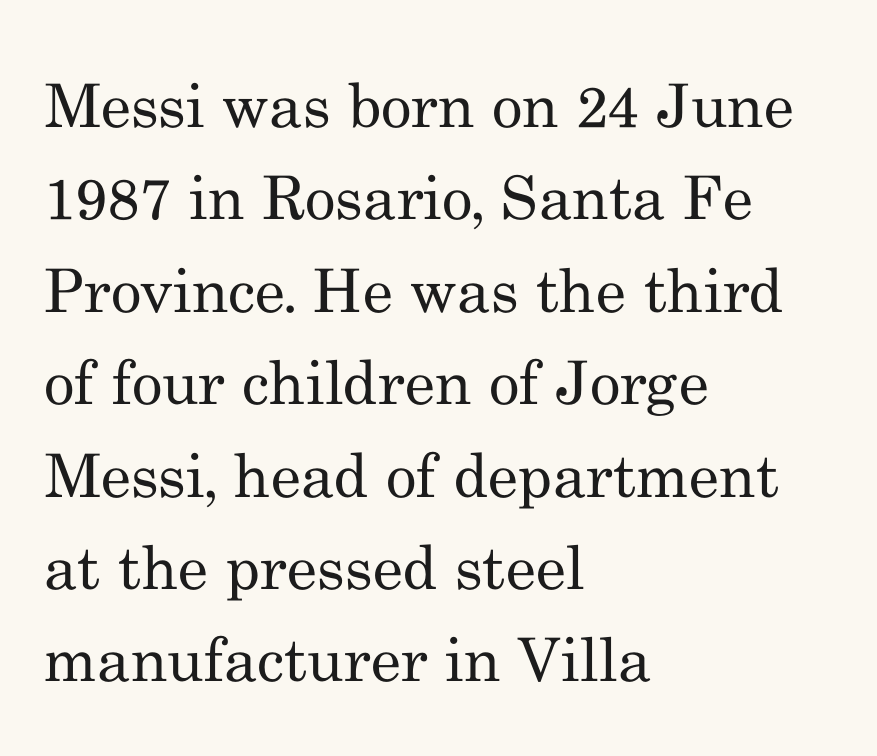
Q: Is the text bold? A: No.
Q: Is the text italic (slanted)? A: No, it is upright.
Q: Is the typeface a serif or a sans-serif typeface? A: Serif.
Q: Is the text underlined? A: No.
Q: How is the paragraph aligned? A: Left-aligned.
Q: Is the spacing between letters normal or unusually wide? A: Normal.
Q: Is the spacing between lines tight, normal or loose? A: Normal.
Q: Width (condensed, normal, or wide)? A: Normal.
Q: Stroke contrast? A: Medium.
Q: x-height? A: Small.
Q: Monospaced? A: No.
